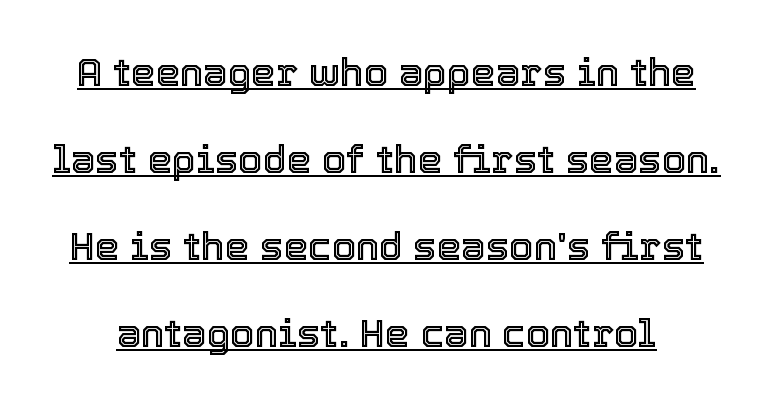
Q: Is the text italic (slanted)? A: No, it is upright.
Q: Is the text underlined? A: Yes.
Q: Is the spacing between letters normal or unusually wide? A: Normal.
Q: Is the spacing between lines tight, normal or loose? A: Loose.
Q: Width (condensed, normal, or wide)? A: Normal.
Q: x-height? A: Medium.
Q: Monospaced? A: No.
